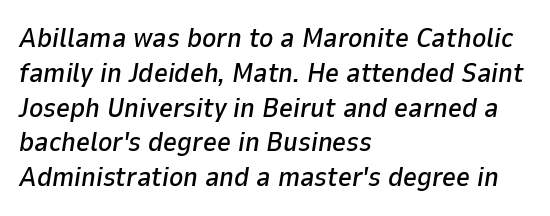
Q: Is the text italic (slanted)? A: Yes, it leans right by about 9 degrees.
Q: Is the text underlined? A: No.
Q: How is the paragraph aligned? A: Left-aligned.
Q: Is the spacing between letters normal or unusually wide? A: Normal.
Q: Is the spacing between lines tight, normal or loose? A: Normal.
